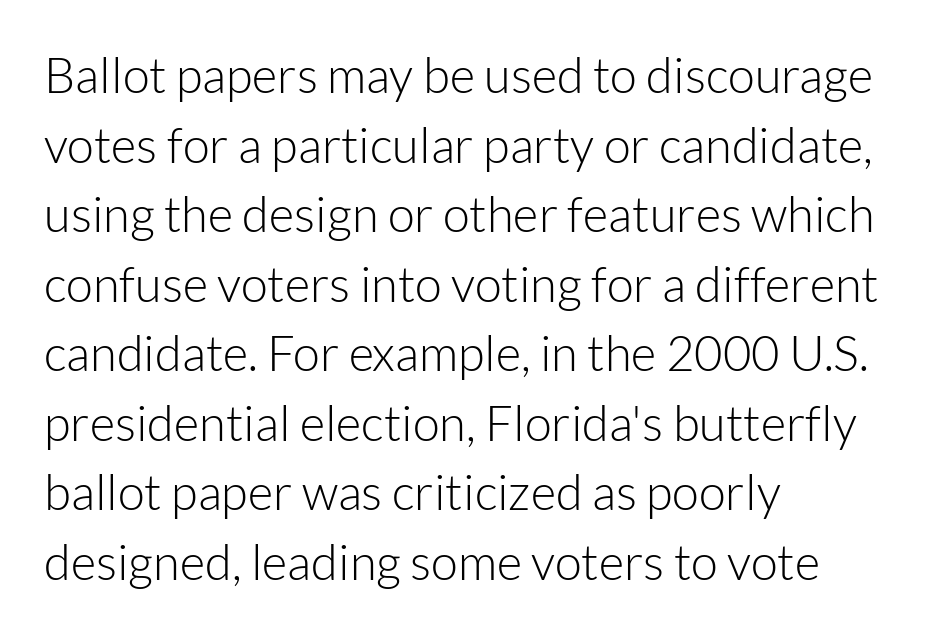
{"serif": "no", "italic": "no", "bold": "no", "weight": "light", "width": "normal", "stroke_contrast": "low", "x_height": "medium", "monospaced": "no", "underline": "no", "align": "left", "line_spacing": "normal", "line_spacing_ratio": 1.42, "letter_spacing": "normal", "letter_spacing_em": 0.0, "glyph_px": 49}
